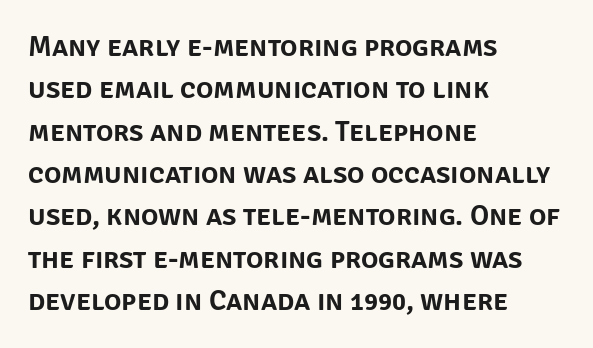
The image shows 29 px sans-serif type, upright; set left-aligned, normal line spacing (1.46x), normal letter spacing, not underlined; low stroke contrast and a large x-height.
